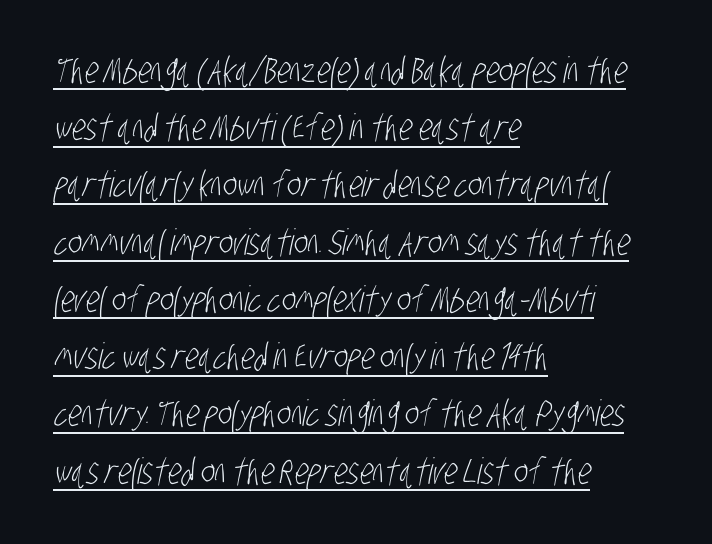
{"serif": "no", "bold": "no", "weight": "light", "width": "condensed", "stroke_contrast": "low", "x_height": "large", "monospaced": "no", "underline": "yes", "align": "left", "line_spacing": "normal", "line_spacing_ratio": 1.59, "letter_spacing": "normal", "letter_spacing_em": 0.0, "glyph_px": 36}
